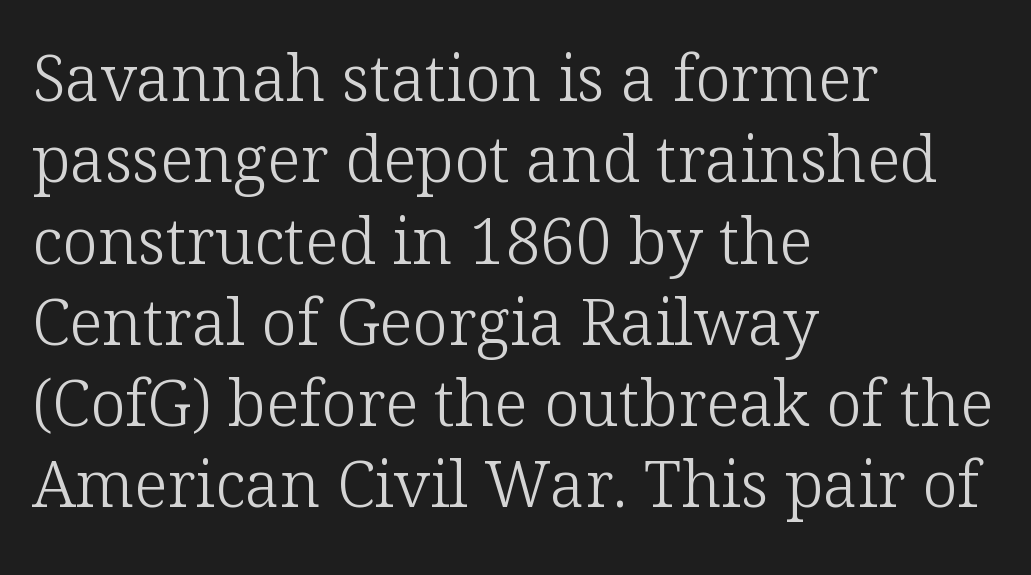
Q: Is the text bold? A: No.
Q: Is the text italic (slanted)? A: No, it is upright.
Q: Is the typeface a serif or a sans-serif typeface? A: Serif.
Q: Is the text underlined? A: No.
Q: How is the paragraph aligned? A: Left-aligned.
Q: Is the spacing between letters normal or unusually wide? A: Normal.
Q: Is the spacing between lines tight, normal or loose? A: Normal.
Q: Width (condensed, normal, or wide)? A: Normal.
Q: Stroke contrast? A: Low.
Q: x-height? A: Medium.
Q: Monospaced? A: No.
